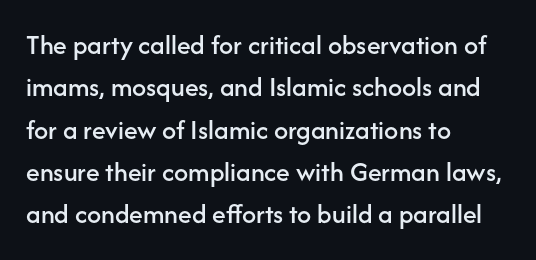
These lines sit exactly where default settings would place them. The rendering keeps characters at their native spacing. Style check: upright. Font category for this specimen: sans-serif. The typesetter chose a ragged-right arrangement here.
